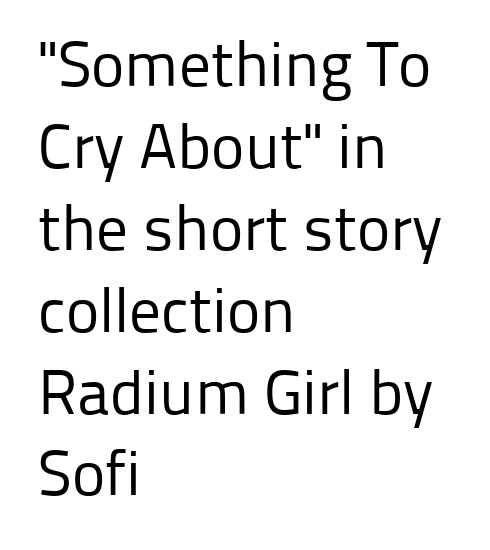
Varying glyph widths throughout — classic text-font behaviour. No extra ink here — the face is not bold. Every character sits straight up, as roman type does. Notice how descenders clear the ascenders below comfortably — that's standard leading. The space beneath each line is pristine and unruled. The lines are quadded left.
